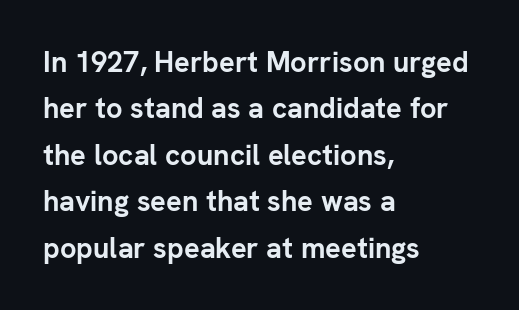
Italic: no, the glyphs are upright roman. The line texture is even and compact thanks to regular tracking. Strokes here are thick enough to call this a true bold. Descender tails drop into unmarked territory.
